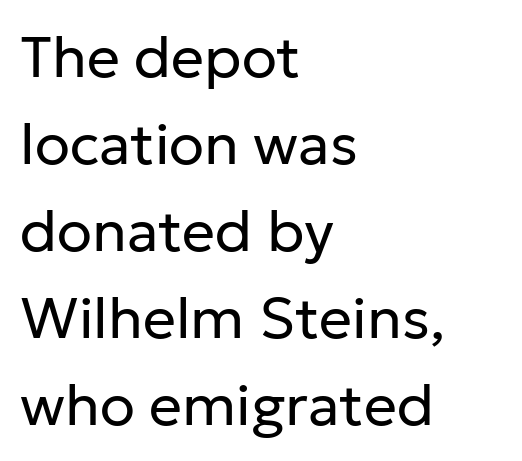
{"serif": "no", "italic": "no", "bold": "no", "weight": "regular", "width": "normal", "stroke_contrast": "low", "x_height": "medium", "monospaced": "no", "underline": "no", "align": "left", "line_spacing": "normal", "line_spacing_ratio": 1.5, "letter_spacing": "normal", "letter_spacing_em": 0.0, "glyph_px": 58}
